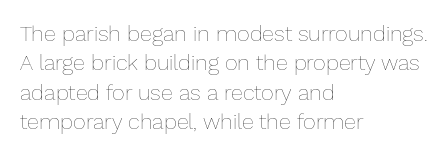
The image shows 22 px text type, upright; set left-aligned, normal line spacing (1.34x), normal letter spacing, not underlined.
